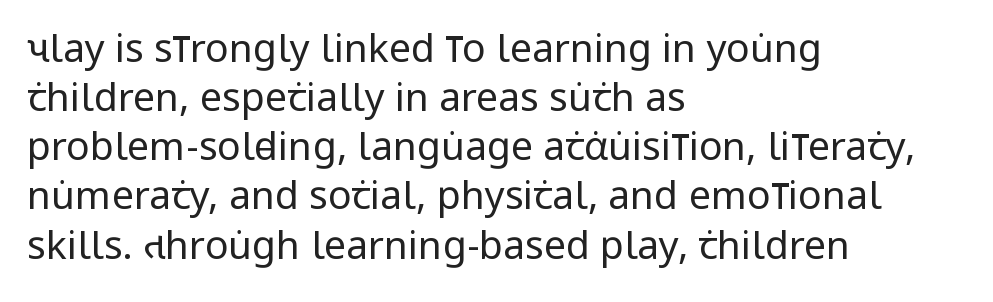
The lettering stays uniformly vertical, giving the passage a roman look. Has an underline been added? It has not. In terms of letterform style, serifs are entirely absent. Look at the tracking — it's just the regular setting, nothing added. The passage is arranged the way most books set body copy — flush left.
